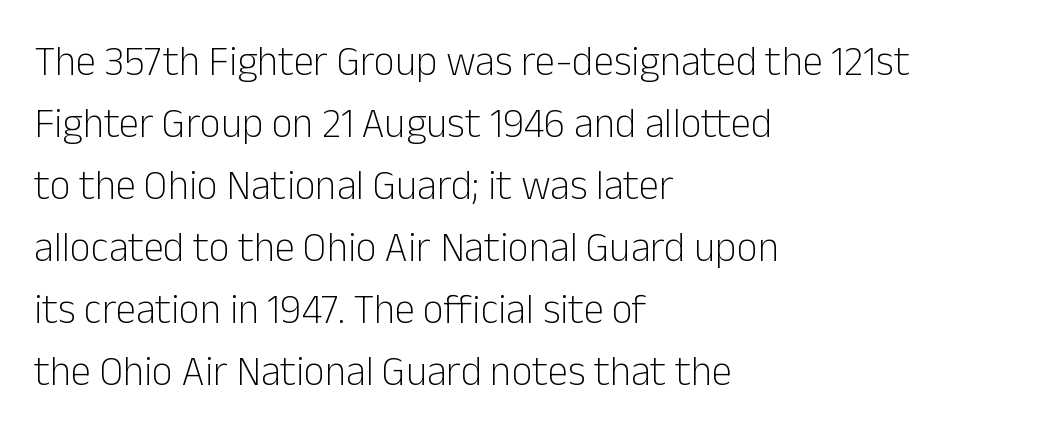
{"serif": "no", "italic": "no", "bold": "no", "weight": "light", "width": "normal", "stroke_contrast": "low", "x_height": "medium", "monospaced": "no", "underline": "no", "align": "left", "line_spacing": "normal", "line_spacing_ratio": 1.51, "letter_spacing": "normal", "letter_spacing_em": 0.0, "glyph_px": 41}
